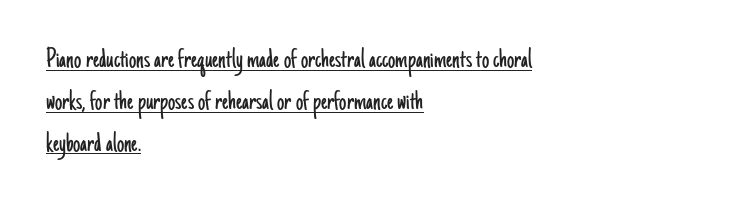
Q: Is the text bold? A: No.
Q: Is the text italic (slanted)? A: No, it is upright.
Q: Is the typeface a serif or a sans-serif typeface? A: Sans-serif.
Q: Is the text underlined? A: Yes.
Q: How is the paragraph aligned? A: Left-aligned.
Q: Is the spacing between letters normal or unusually wide? A: Normal.
Q: Is the spacing between lines tight, normal or loose? A: Normal.
Q: Width (condensed, normal, or wide)? A: Condensed.
Q: Stroke contrast? A: Low.
Q: x-height? A: Small.
Q: Monospaced? A: No.
